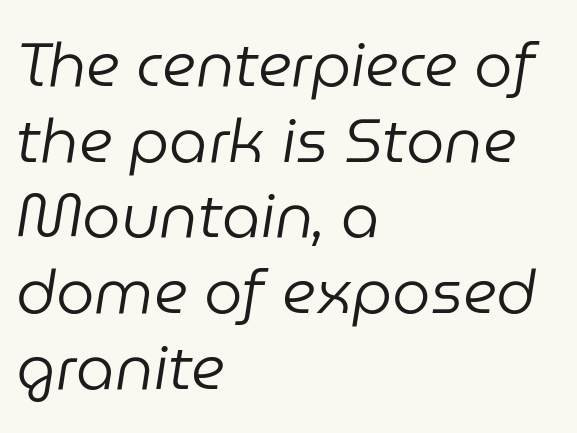
The image shows 61 px regular-weight type, italic (leaning right); set left-aligned, line spacing 1.24x, normal letter spacing, not underlined; low stroke contrast and a medium x-height.
